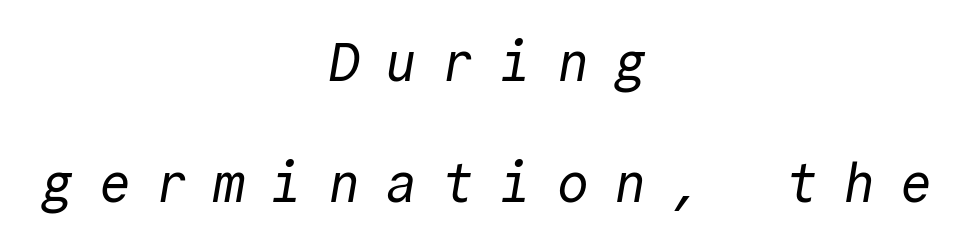
The passage shown stacks its lines with a broad gap. The letterforms stand isolated, each surrounded by extra space. A student would call this center alignment; a typographer would say set centered. Underline: absent.
